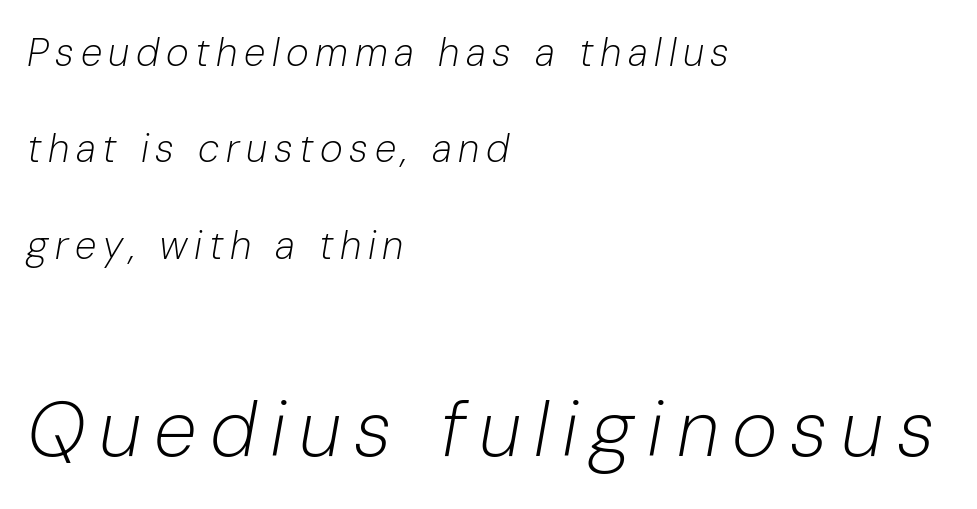
Q: Is the text bold? A: No.
Q: Is the text italic (slanted)? A: Yes, it leans right by about 10 degrees.
Q: Is the text underlined? A: No.
Q: How is the paragraph aligned? A: Left-aligned.
Q: Is the spacing between lines tight, normal or loose? A: Loose.
Q: Which block of text is set in a larger size, the first (top) or the second (bottom)? A: The second (bottom) one.
Q: Width (condensed, normal, or wide)? A: Normal.
Q: Stroke contrast? A: Low.
Q: x-height? A: Medium.
Q: Monospaced? A: No.
